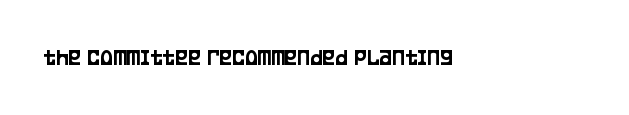
The image shows 24 px text type, upright; set normal letter spacing, not underlined.
